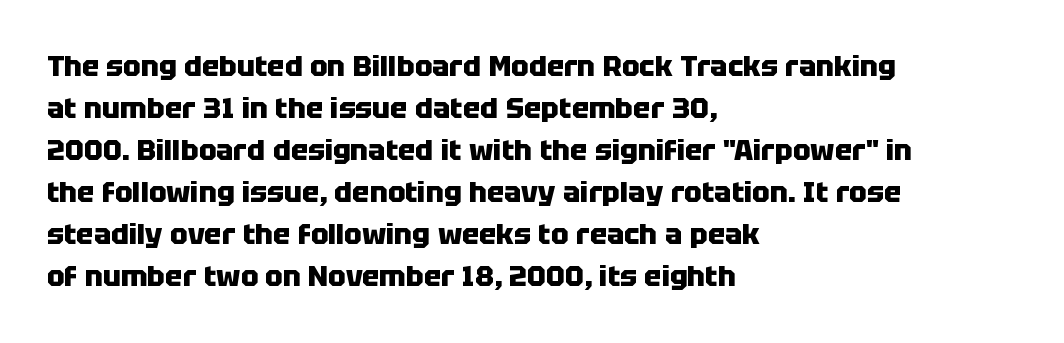
You could call the tracking neutral — neither tight nor loose. The rendering uses natural spacing where letterforms have individual widths. Serifs: no, the terminals of the letterforms are clean. Notice how descenders clear the ascenders below comfortably — that's standard leading. Plain, unruled lines of type. I'd describe the lettering as bold — thick and assertive.
